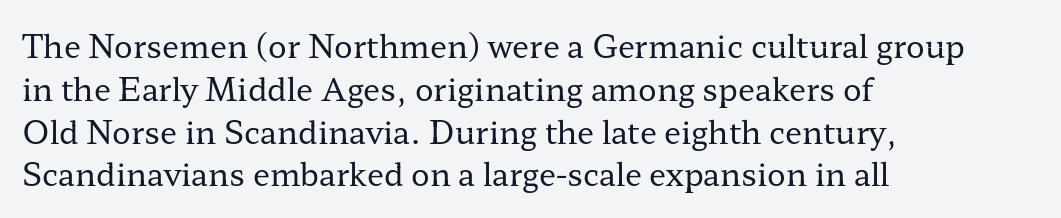
Notice how the passage keeps a crisp vertical edge on the left only. Check under the words: just untouched page. Note the varied advance widths — an 'i' is clearly narrower than an 'm'. Nothing heavy about these letters — not bold at all. Does extra space separate the letters? No, they use regular spacing.
